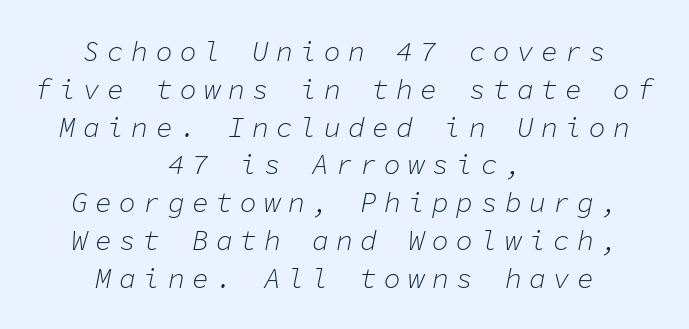
The image shows 28 px light type, italic (leaning right), monospaced; set centered, normal line spacing (1.35x), unusually wide letter spacing (+0.26 em), not underlined; low stroke contrast and a medium x-height.
